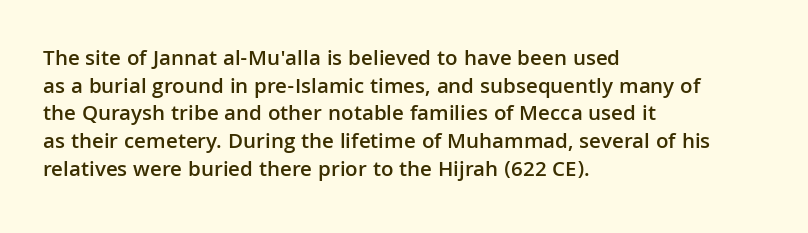
{"italic": "no", "bold": "semi", "underline": "no", "align": "left", "line_spacing": "normal", "line_spacing_ratio": 1.26, "letter_spacing": "normal", "letter_spacing_em": 0.0, "glyph_px": 22}
